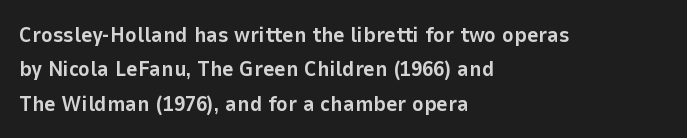
Upright lettering throughout. Just letters on the line, the space beneath them empty. The vertical gap from one line to the next is medium. Strong, thick strokes mark this as bold type. Short and long lines alike share a common starting point at left.
